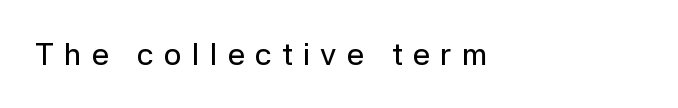
{"serif": "no", "italic": "no", "width": "normal", "stroke_contrast": "low", "x_height": "medium", "monospaced": "no", "underline": "no", "align": "left", "letter_spacing": "wide", "letter_spacing_em": 0.33, "glyph_px": 31}
